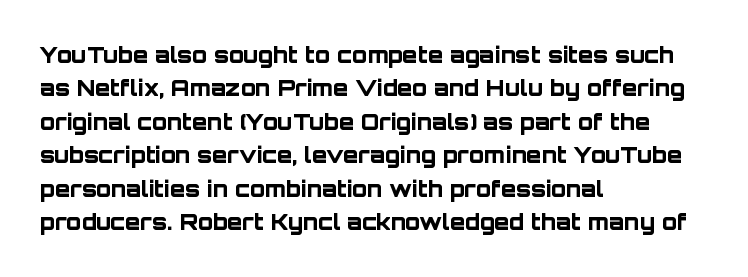
Q: Is the text bold? A: Yes.
Q: Is the text italic (slanted)? A: No, it is upright.
Q: Is the text underlined? A: No.
Q: How is the paragraph aligned? A: Left-aligned.
Q: Is the spacing between letters normal or unusually wide? A: Normal.
Q: Is the spacing between lines tight, normal or loose? A: Normal.
